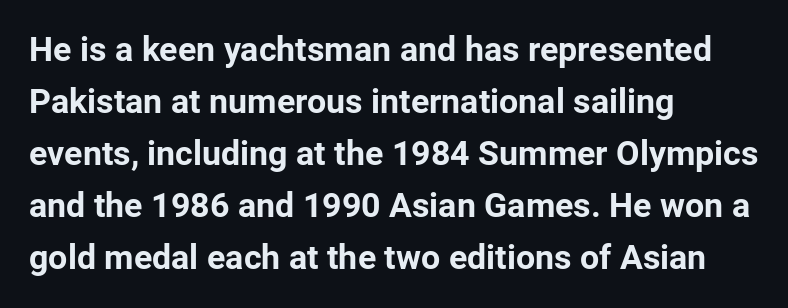
Q: Is the text bold? A: Yes.
Q: Is the text italic (slanted)? A: No, it is upright.
Q: Is the typeface a serif or a sans-serif typeface? A: Sans-serif.
Q: Is the text underlined? A: No.
Q: How is the paragraph aligned? A: Left-aligned.
Q: Is the spacing between letters normal or unusually wide? A: Normal.
Q: Is the spacing between lines tight, normal or loose? A: Normal.
Q: Width (condensed, normal, or wide)? A: Normal.
Q: Stroke contrast? A: Low.
Q: x-height? A: Medium.
Q: Monospaced? A: No.
